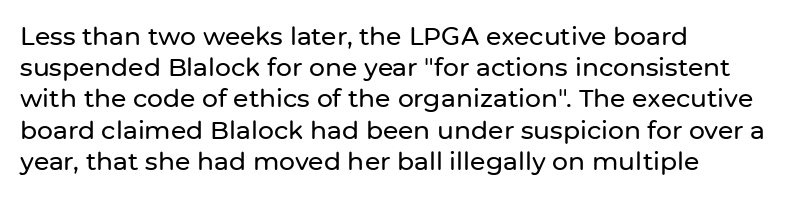
Q: Is the text italic (slanted)? A: No, it is upright.
Q: Is the text underlined? A: No.
Q: How is the paragraph aligned? A: Left-aligned.
Q: Is the spacing between letters normal or unusually wide? A: Normal.
Q: Is the spacing between lines tight, normal or loose? A: Normal.
